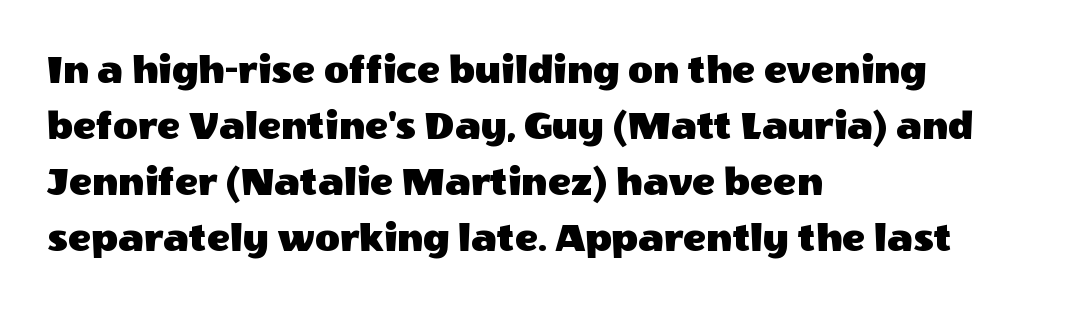
Students, note that the glyphs here touch the page at normal intervals. The face used here is proportionally spaced, like ordinary book or web type. Quick note: not italic, upright. A bare baseline throughout the passage. The passage is arranged the way most books set body copy — flush left. Regarding serifs, this sample does without them.
